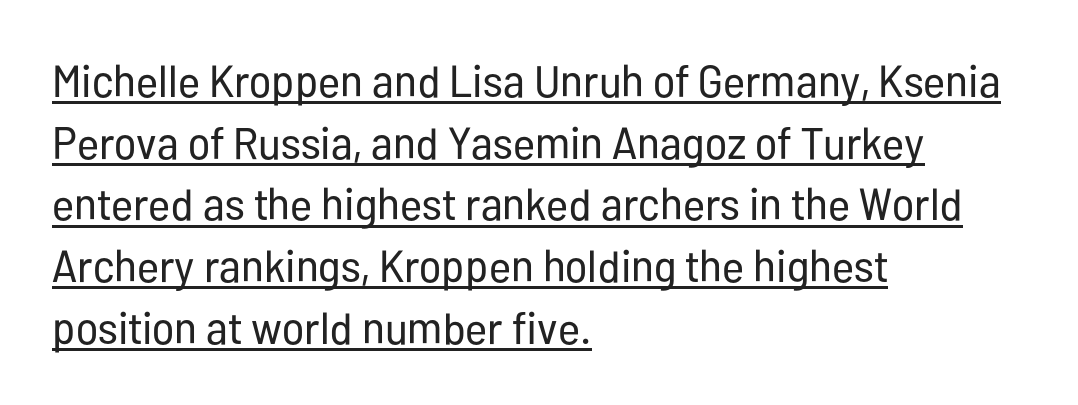
Q: Is the text bold? A: No.
Q: Is the text italic (slanted)? A: No, it is upright.
Q: Is the typeface a serif or a sans-serif typeface? A: Sans-serif.
Q: Is the text underlined? A: Yes.
Q: How is the paragraph aligned? A: Left-aligned.
Q: Is the spacing between letters normal or unusually wide? A: Normal.
Q: Is the spacing between lines tight, normal or loose? A: Normal.
Q: Width (condensed, normal, or wide)? A: Condensed.
Q: Stroke contrast? A: Low.
Q: x-height? A: Medium.
Q: Monospaced? A: No.
